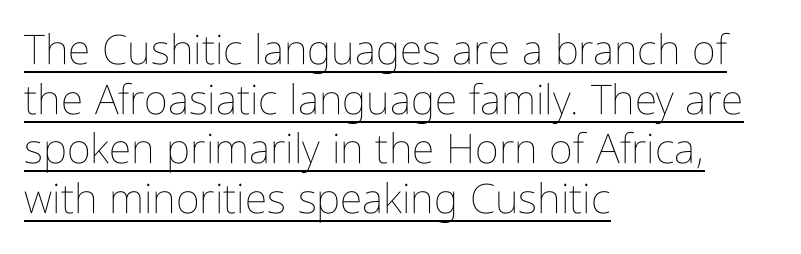
{"italic": "no", "bold": "no", "weight": "thin", "width": "condensed", "stroke_contrast": "low", "x_height": "medium", "monospaced": "no", "underline": "yes", "align": "left", "line_spacing_ratio": 1.21, "letter_spacing": "normal", "letter_spacing_em": 0.0, "glyph_px": 41}
